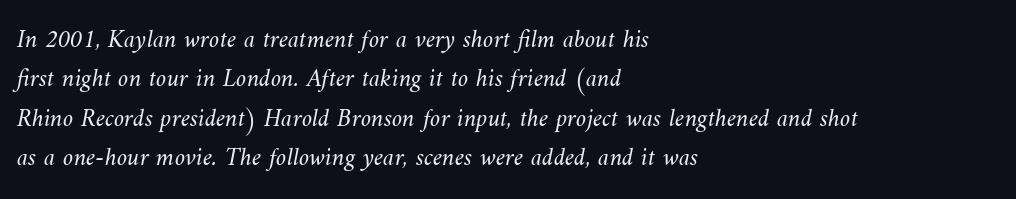
Baseline-to-baseline distance is the conventional proportion of letter height. Ink coverage per letter is moderate at most. Clear beneath every line of the passage. Is the letter spacing exaggerated? No — it looks like the ordinary default.
